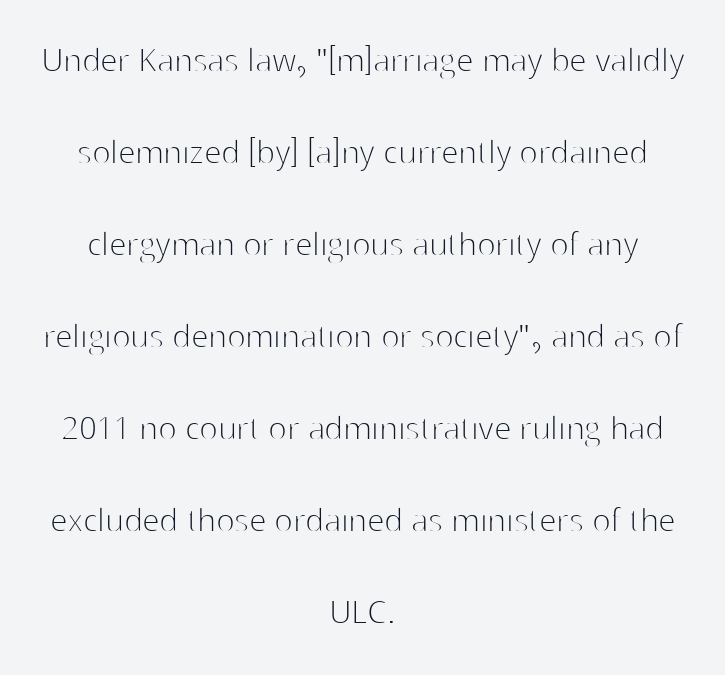
{"serif": "no", "italic": "no", "bold": "no", "weight": "thin", "width": "normal", "stroke_contrast": "high", "x_height": "medium", "monospaced": "no", "underline": "no", "align": "center", "line_spacing": "loose", "line_spacing_ratio": 2.36, "letter_spacing": "normal", "letter_spacing_em": 0.0, "glyph_px": 39}
